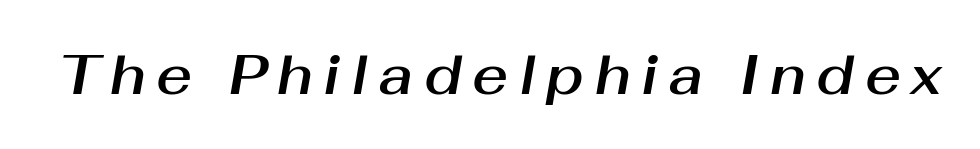
The passage shown is typed in a proportional face where columns would drift. Only glyphs here, with clear space below each row. Observe the lean: these are italic letterforms.
